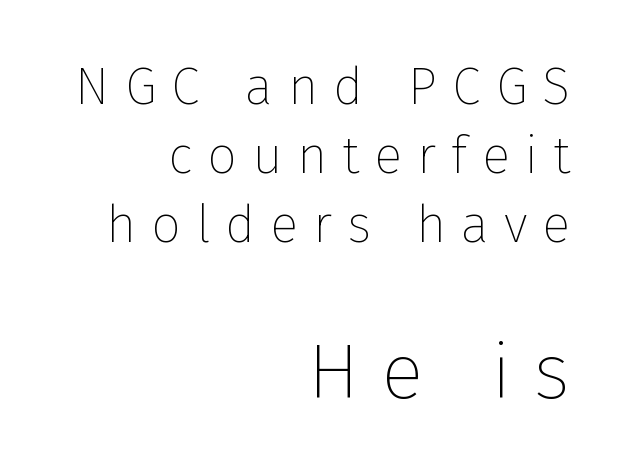
{"serif": "no", "italic": "no", "bold": "no", "weight": "thin", "width": "normal", "stroke_contrast": "low", "x_height": "medium", "monospaced": "no", "underline": "no", "align": "right", "line_spacing": "normal", "line_spacing_ratio": 1.33, "letter_spacing": "wide", "letter_spacing_em": 0.29, "larger_block": "second", "size_ratio": 1.5, "glyph_px": 78}
